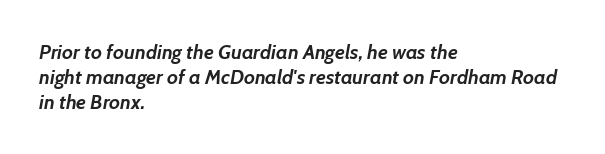
Q: Is the text bold? A: Yes.
Q: Is the text italic (slanted)? A: Yes, it leans right by about 7 degrees.
Q: Is the text underlined? A: No.
Q: How is the paragraph aligned? A: Left-aligned.
Q: Is the spacing between letters normal or unusually wide? A: Normal.
Q: Is the spacing between lines tight, normal or loose? A: Normal.
